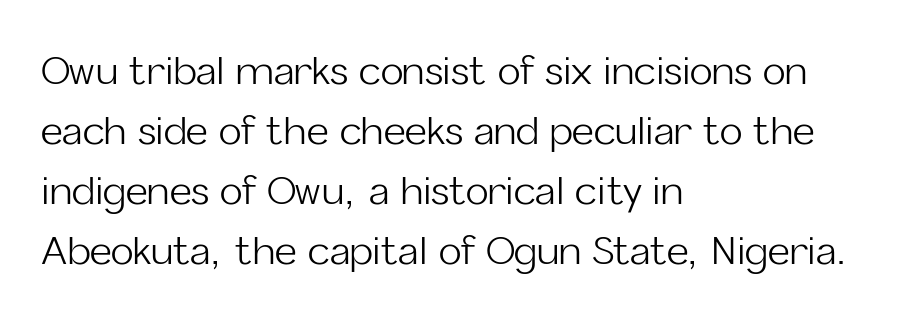
Plain, unruled lines of type. Serif or sans? Sans — the stroke terminals are bare. You could not count columns in this text — the font is proportionally spaced. The line-height multiplier appears to be the usual default.
